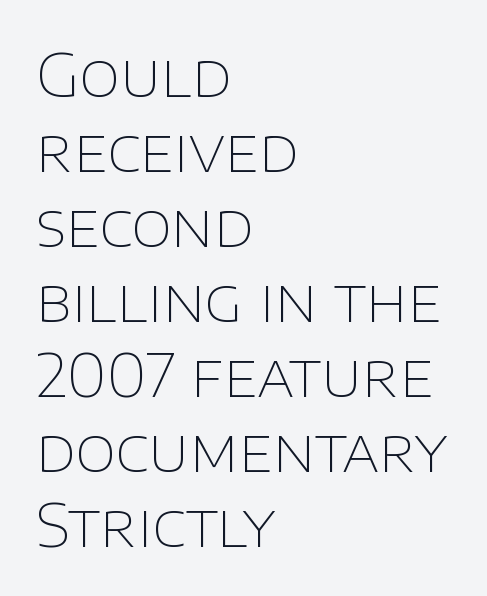
Q: Is the text bold? A: No.
Q: Is the text italic (slanted)? A: No, it is upright.
Q: Is the typeface a serif or a sans-serif typeface? A: Sans-serif.
Q: Is the text underlined? A: No.
Q: How is the paragraph aligned? A: Left-aligned.
Q: Is the spacing between letters normal or unusually wide? A: Normal.
Q: Is the spacing between lines tight, normal or loose? A: Normal.
Q: Width (condensed, normal, or wide)? A: Normal.
Q: Stroke contrast? A: Low.
Q: x-height? A: Large.
Q: Monospaced? A: No.
